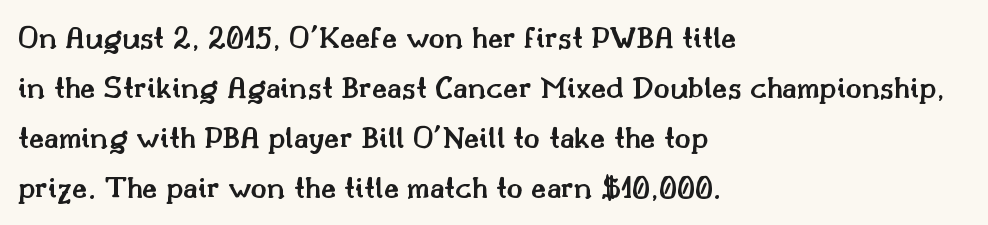
The image shows 33 px semibold serif type, upright; set left-aligned, normal line spacing (1.52x), normal letter spacing, not underlined; medium stroke contrast and a small x-height.
